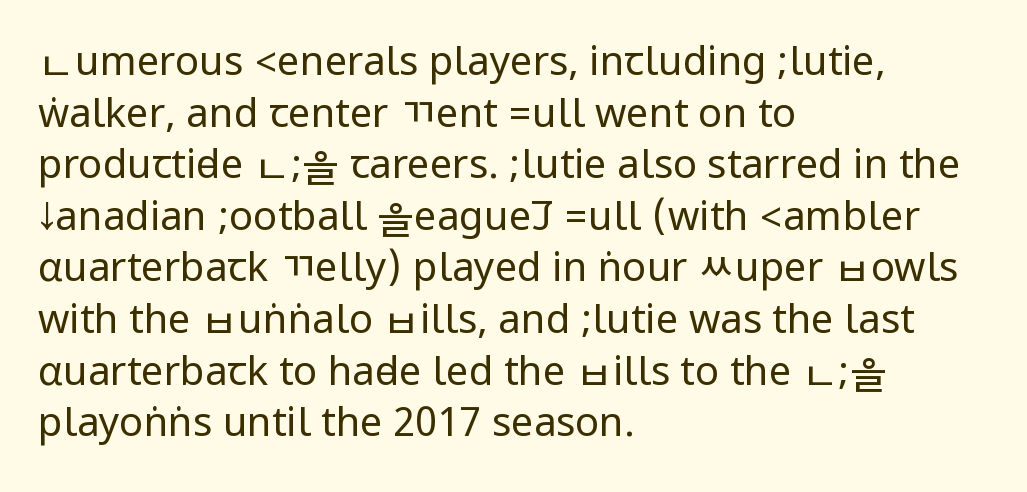
Q: Is the text bold? A: No.
Q: Is the text italic (slanted)? A: No, it is upright.
Q: Is the typeface a serif or a sans-serif typeface? A: Sans-serif.
Q: Is the text underlined? A: No.
Q: How is the paragraph aligned? A: Left-aligned.
Q: Is the spacing between letters normal or unusually wide? A: Normal.
Q: Is the spacing between lines tight, normal or loose? A: Normal.
Q: Width (condensed, normal, or wide)? A: Condensed.
Q: Stroke contrast? A: Low.
